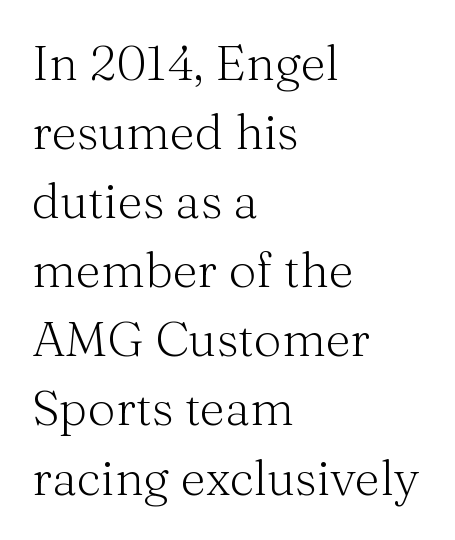
Anything drawn beneath the words? Only blank space. The face used here is seriffed, in the tradition of book romans. The rows are spaced the way most documents space them. Casual observation: everything's shoved over to the left. Is the letter spacing exaggerated? No — it looks like the ordinary default. On a weight scale, this lands at 450 or below.
